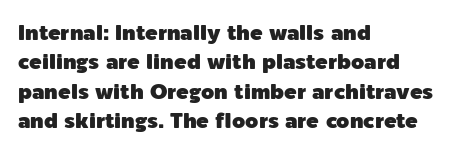
{"italic": "no", "underline": "no", "align": "left", "line_spacing": "normal", "line_spacing_ratio": 1.4, "letter_spacing": "normal", "letter_spacing_em": 0.0, "glyph_px": 21}
